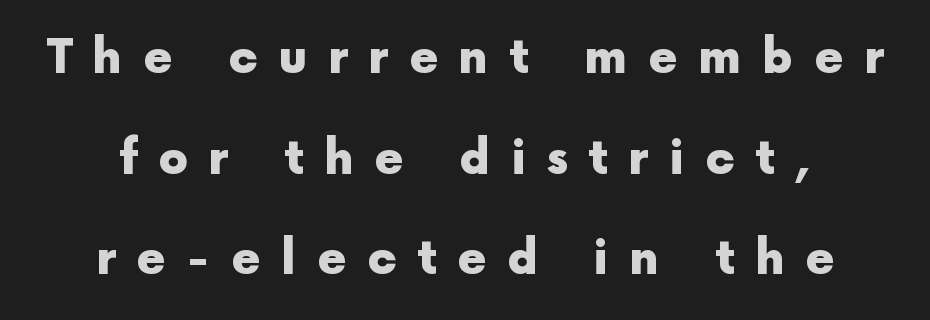
{"serif": "no", "italic": "no", "bold": "yes", "weight": "heavy", "width": "normal", "x_height": "medium", "monospaced": "no", "underline": "no", "align": "center", "line_spacing": "loose", "line_spacing_ratio": 2.14, "letter_spacing": "wide", "letter_spacing_em": 0.44, "glyph_px": 47}
